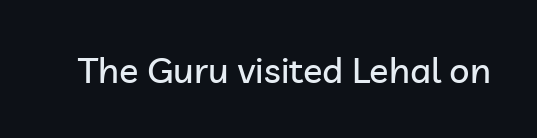
The image shows 36 px sans-serif type, upright; set normal letter spacing, not underlined; low stroke contrast and a medium x-height.
